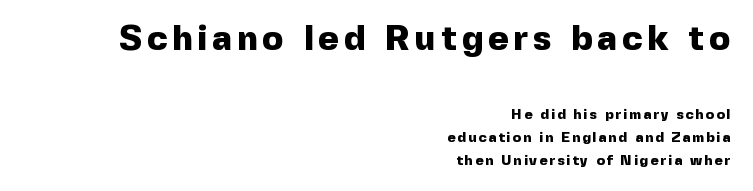
Q: Is the text bold? A: Yes.
Q: Is the text italic (slanted)? A: No, it is upright.
Q: Is the typeface a serif or a sans-serif typeface? A: Sans-serif.
Q: Is the text underlined? A: No.
Q: How is the paragraph aligned? A: Right-aligned.
Q: Is the spacing between lines tight, normal or loose? A: Normal.
Q: Which block of text is set in a larger size, the first (top) or the second (bottom)? A: The first (top) one.
Q: Width (condensed, normal, or wide)? A: Normal.
Q: x-height? A: Medium.
Q: Monospaced? A: No.
